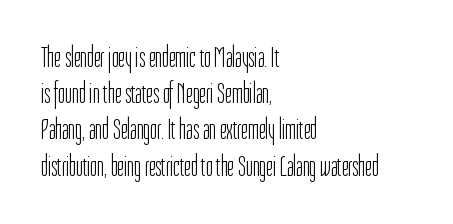
Q: Is the text bold? A: No.
Q: Is the text italic (slanted)? A: No, it is upright.
Q: Is the typeface a serif or a sans-serif typeface? A: Sans-serif.
Q: Is the text underlined? A: No.
Q: How is the paragraph aligned? A: Left-aligned.
Q: Is the spacing between letters normal or unusually wide? A: Normal.
Q: Is the spacing between lines tight, normal or loose? A: Normal.
Q: Width (condensed, normal, or wide)? A: Condensed.
Q: Stroke contrast? A: Low.
Q: x-height? A: Medium.
Q: Monospaced? A: No.
